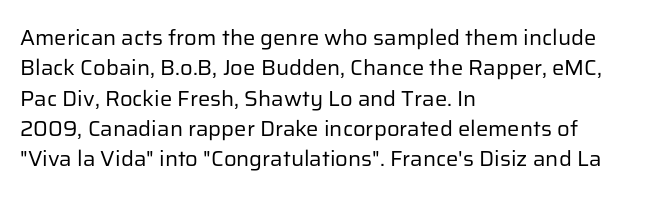
A quiet, ordinary-to-light weight characterises the typeface. The text block is weighted toward the left margin, trailing off unevenly rightward. This rendering leaves character spacing at its baseline value. Characters remain perfectly vertical along every line. The strip under each line holds only bare page.
